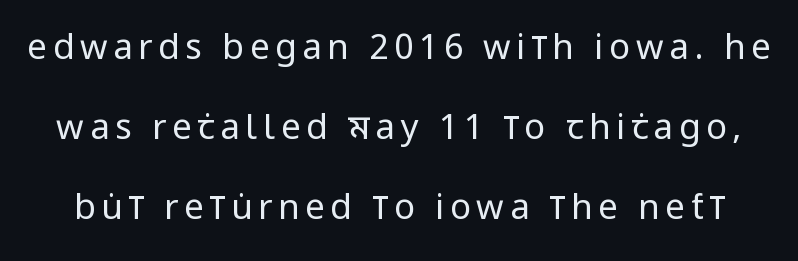
Q: Is the text bold? A: No.
Q: Is the text italic (slanted)? A: No, it is upright.
Q: Is the typeface a serif or a sans-serif typeface? A: Sans-serif.
Q: Is the text underlined? A: No.
Q: Is the spacing between lines tight, normal or loose? A: Loose.
Q: Width (condensed, normal, or wide)? A: Condensed.
Q: Stroke contrast? A: Low.
Q: x-height? A: Large.
Q: Monospaced? A: No.
